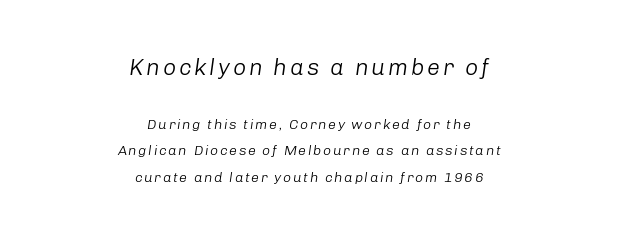
Q: Is the text bold? A: No.
Q: Is the text italic (slanted)? A: Yes, it leans right by about 8 degrees.
Q: Is the text underlined? A: No.
Q: How is the paragraph aligned? A: Centered.
Q: Which block of text is set in a larger size, the first (top) or the second (bottom)? A: The first (top) one.
